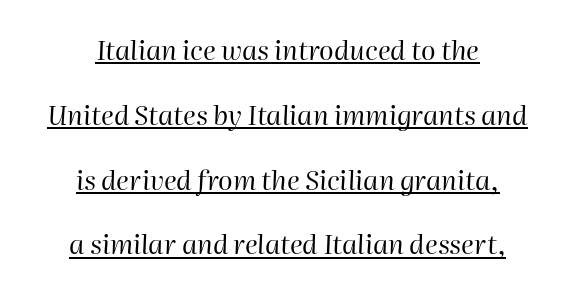
Q: Is the text bold? A: No.
Q: Is the text italic (slanted)? A: Yes, it leans right by about 2 degrees.
Q: Is the text underlined? A: Yes.
Q: How is the paragraph aligned? A: Centered.
Q: Is the spacing between letters normal or unusually wide? A: Normal.
Q: Is the spacing between lines tight, normal or loose? A: Loose.
